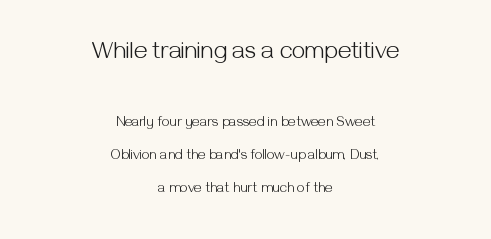
Q: Is the text bold? A: No.
Q: Is the text italic (slanted)? A: No, it is upright.
Q: Is the text underlined? A: No.
Q: How is the paragraph aligned? A: Centered.
Q: Is the spacing between letters normal or unusually wide? A: Normal.
Q: Is the spacing between lines tight, normal or loose? A: Loose.
Q: Which block of text is set in a larger size, the first (top) or the second (bottom)? A: The first (top) one.
